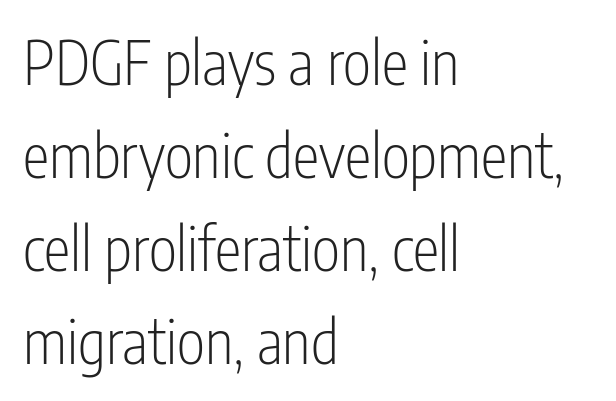
Q: Is the text bold? A: No.
Q: Is the text italic (slanted)? A: No, it is upright.
Q: Is the typeface a serif or a sans-serif typeface? A: Sans-serif.
Q: Is the text underlined? A: No.
Q: How is the paragraph aligned? A: Left-aligned.
Q: Is the spacing between letters normal or unusually wide? A: Normal.
Q: Is the spacing between lines tight, normal or loose? A: Normal.
Q: Width (condensed, normal, or wide)? A: Condensed.
Q: Stroke contrast? A: Low.
Q: x-height? A: Medium.
Q: Monospaced? A: No.
